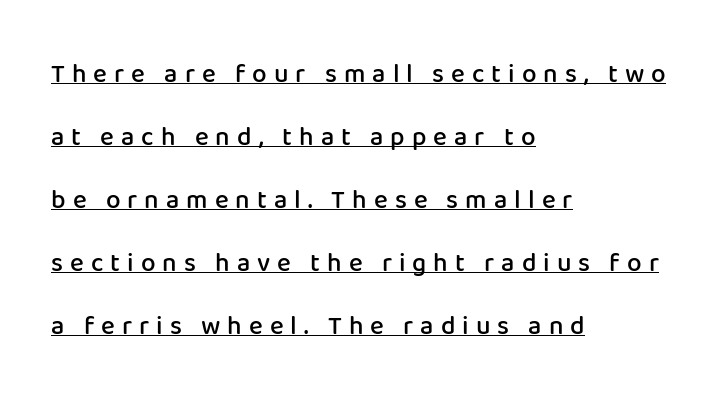
The leading is generous, giving the passage an open texture. Underline: present. Notice the strokes are somewhat thickened but not fully heavy: this is a semibold. In CSS terms this would be text-align: left. No italicization has been applied; the sample stays upright. In terms of letterspacing, this is a distinctly airy, spread setting.
